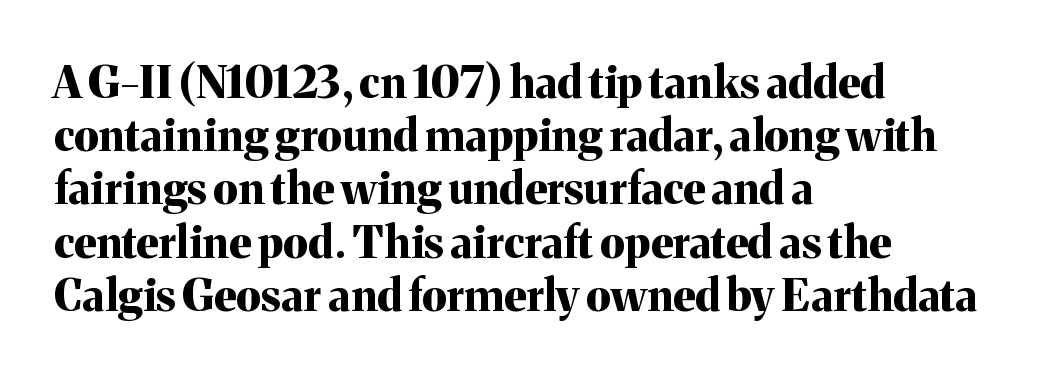
{"serif": "yes", "italic": "no", "bold": "yes", "weight": "bold", "width": "normal", "stroke_contrast": "medium", "x_height": "medium", "monospaced": "no", "underline": "no", "align": "left", "line_spacing_ratio": 1.21, "letter_spacing": "normal", "letter_spacing_em": 0.0, "glyph_px": 44}
